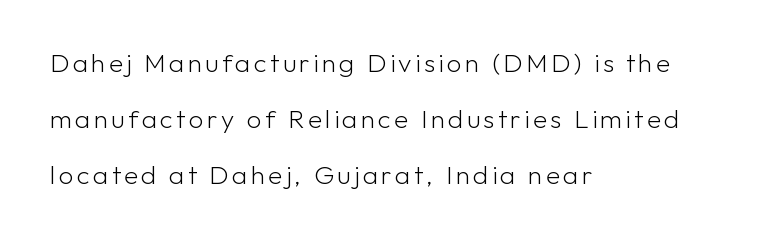
{"italic": "no", "bold": "no", "underline": "no", "align": "left", "line_spacing": "loose", "line_spacing_ratio": 2.16, "glyph_px": 26}
